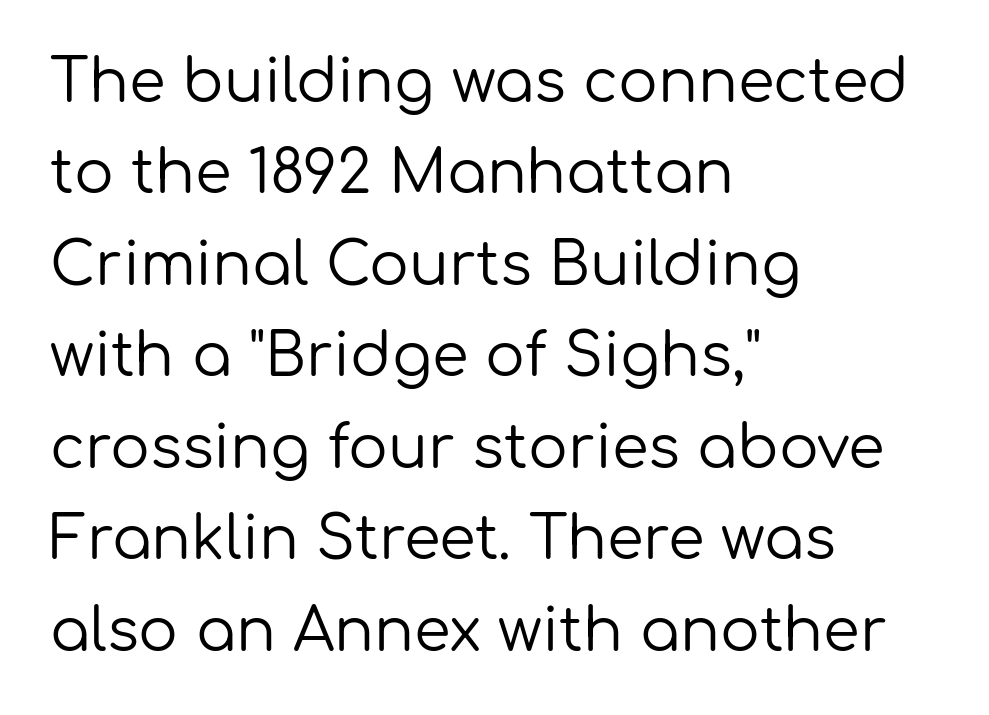
The image shows 59 px regular-weight sans-serif type, upright; set left-aligned, normal line spacing (1.55x), normal letter spacing, not underlined; low stroke contrast and a medium x-height.
